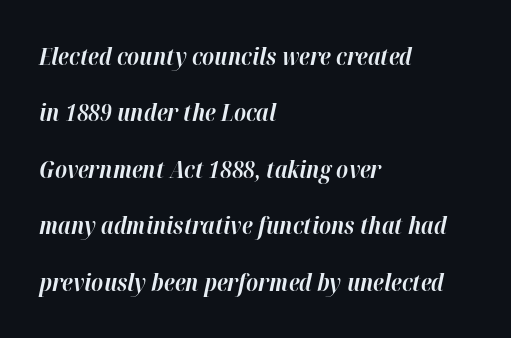
Q: Is the text bold? A: Yes.
Q: Is the text italic (slanted)? A: Yes, it leans right by about 12 degrees.
Q: Is the text underlined? A: No.
Q: How is the paragraph aligned? A: Left-aligned.
Q: Is the spacing between letters normal or unusually wide? A: Normal.
Q: Is the spacing between lines tight, normal or loose? A: Loose.
